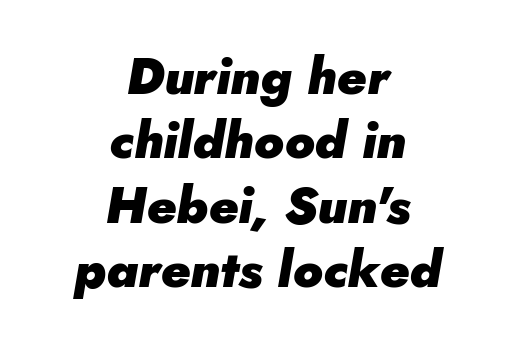
The image shows 51 px heavy type, italic (leaning right); set centered, normal line spacing (1.26x), normal letter spacing, not underlined; low stroke contrast and a small x-height.
